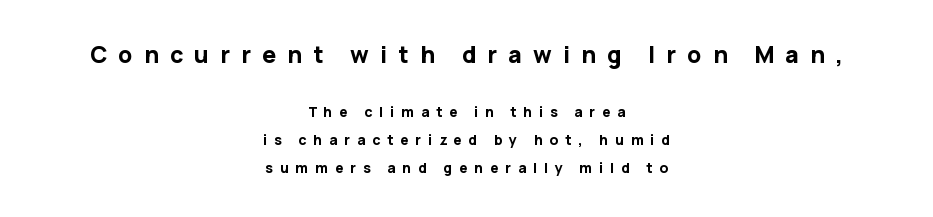
{"italic": "no", "bold": "yes", "underline": "no", "align": "center", "line_spacing": "loose", "line_spacing_ratio": 2.0, "letter_spacing": "wide", "letter_spacing_em": 0.49, "larger_block": "first", "size_ratio": 1.64, "glyph_px": 23}
